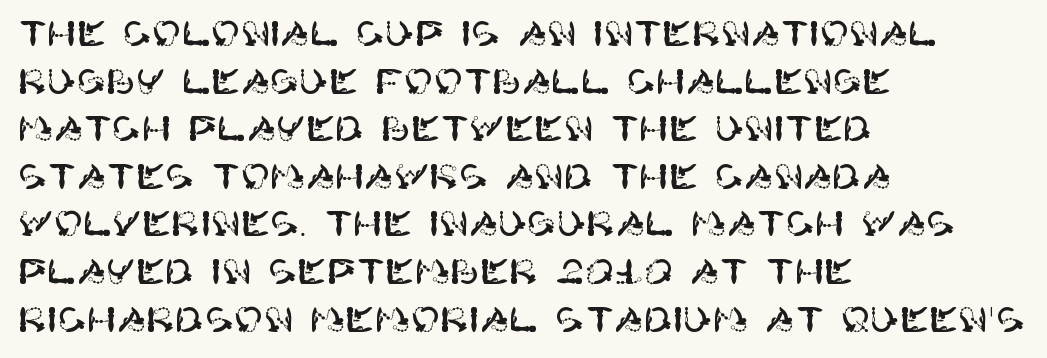
These lines stack with their left ends in a neat column. Each new line begins a customary step beneath the previous one. A bare baseline throughout the passage. Regarding serifs, this sample does without them. A typesetter would mark this as roman, not italic. Default kerning and tracking; the words read as compact shapes.
